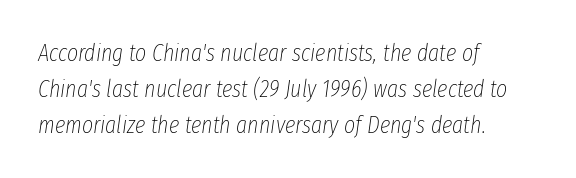
Q: Is the text bold? A: No.
Q: Is the text italic (slanted)? A: Yes, it leans right by about 8 degrees.
Q: Is the text underlined? A: No.
Q: How is the paragraph aligned? A: Left-aligned.
Q: Is the spacing between letters normal or unusually wide? A: Normal.
Q: Is the spacing between lines tight, normal or loose? A: Normal.
